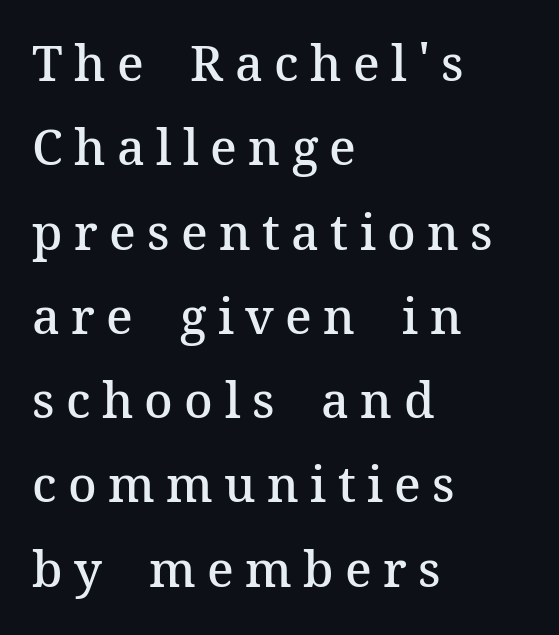
Q: Is the text bold? A: Semi-bold.
Q: Is the text italic (slanted)? A: No, it is upright.
Q: Is the typeface a serif or a sans-serif typeface? A: Serif.
Q: Is the text underlined? A: No.
Q: How is the paragraph aligned? A: Left-aligned.
Q: Is the spacing between letters normal or unusually wide? A: Unusually wide.
Q: Width (condensed, normal, or wide)? A: Normal.
Q: Stroke contrast? A: Medium.
Q: x-height? A: Medium.
Q: Monospaced? A: No.
